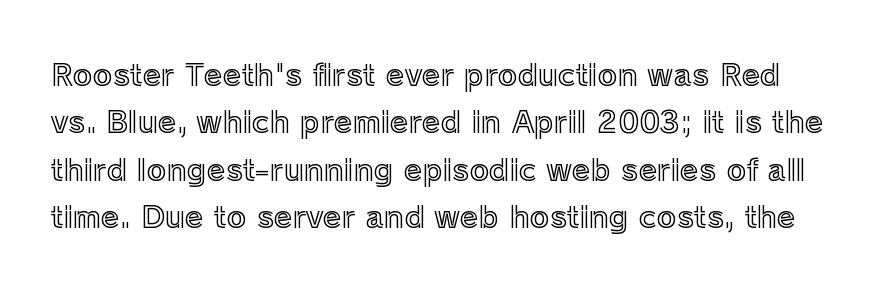
Q: Is the text italic (slanted)? A: No, it is upright.
Q: Is the text underlined? A: No.
Q: Is the spacing between letters normal or unusually wide? A: Normal.
Q: Is the spacing between lines tight, normal or loose? A: Normal.
Q: Width (condensed, normal, or wide)? A: Normal.
Q: x-height? A: Medium.
Q: Monospaced? A: No.
